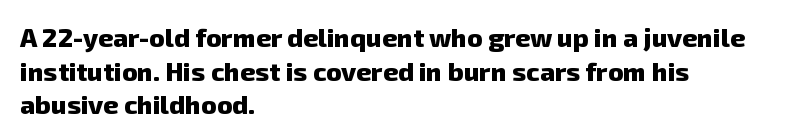
The image shows 26 px bold type; set left-aligned, normal line spacing (1.29x), normal letter spacing, not underlined.
